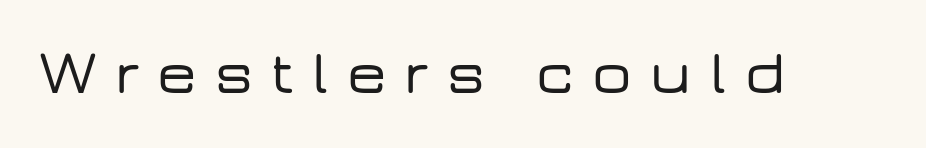
Q: Is the text italic (slanted)? A: No, it is upright.
Q: Is the typeface a serif or a sans-serif typeface? A: Sans-serif.
Q: Is the text underlined? A: No.
Q: Is the spacing between letters normal or unusually wide? A: Unusually wide.
Q: Width (condensed, normal, or wide)? A: Wide.
Q: Stroke contrast? A: Low.
Q: x-height? A: Medium.
Q: Monospaced? A: No.
